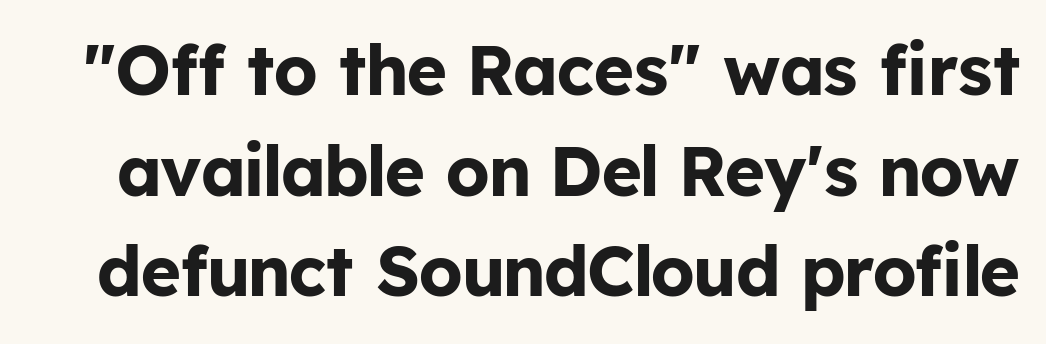
The image shows 69 px bold sans-serif type, upright; set normal line spacing (1.46x), normal letter spacing, not underlined; low stroke contrast and a medium x-height.
